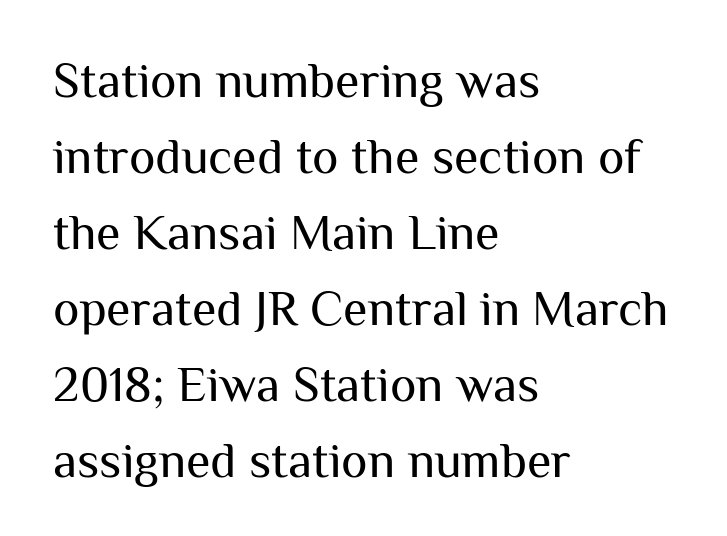
{"serif": "no", "italic": "no", "bold": "no", "weight": "regular", "width": "normal", "stroke_contrast": "medium", "x_height": "medium", "monospaced": "no", "underline": "no", "align": "left", "line_spacing": "normal", "line_spacing_ratio": 1.52, "letter_spacing": "normal", "letter_spacing_em": 0.0, "glyph_px": 50}
